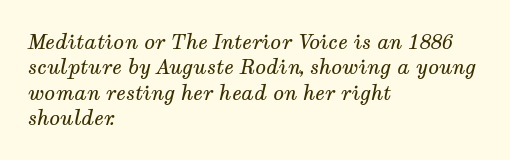
The image shows 20 px text type, italic (leaning right); set left-aligned, normal line spacing (1.27x), normal letter spacing, not underlined.
